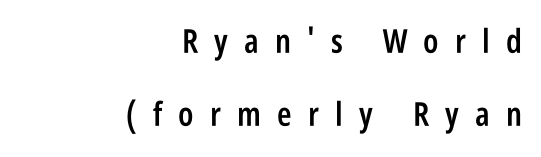
Q: Is the text bold? A: Semi-bold.
Q: Is the text italic (slanted)? A: No, it is upright.
Q: Is the typeface a serif or a sans-serif typeface? A: Sans-serif.
Q: Is the text underlined? A: No.
Q: How is the paragraph aligned? A: Right-aligned.
Q: Is the spacing between letters normal or unusually wide? A: Unusually wide.
Q: Is the spacing between lines tight, normal or loose? A: Loose.
Q: Width (condensed, normal, or wide)? A: Condensed.
Q: Stroke contrast? A: Low.
Q: x-height? A: Large.
Q: Monospaced? A: No.
